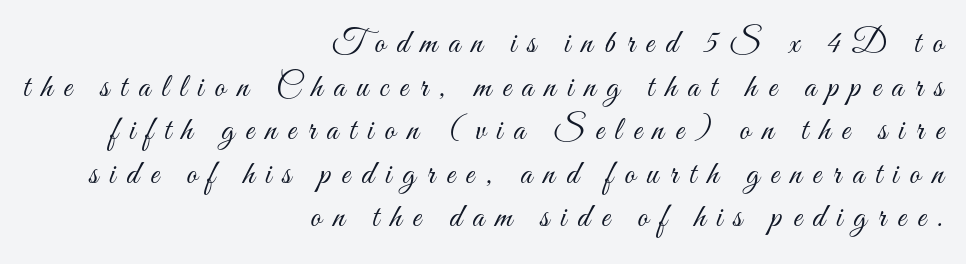
The image shows 33 px light, condensed type; set right-aligned, normal line spacing (1.32x), unusually wide letter spacing (+0.34 em), not underlined; medium stroke contrast and a small x-height.
